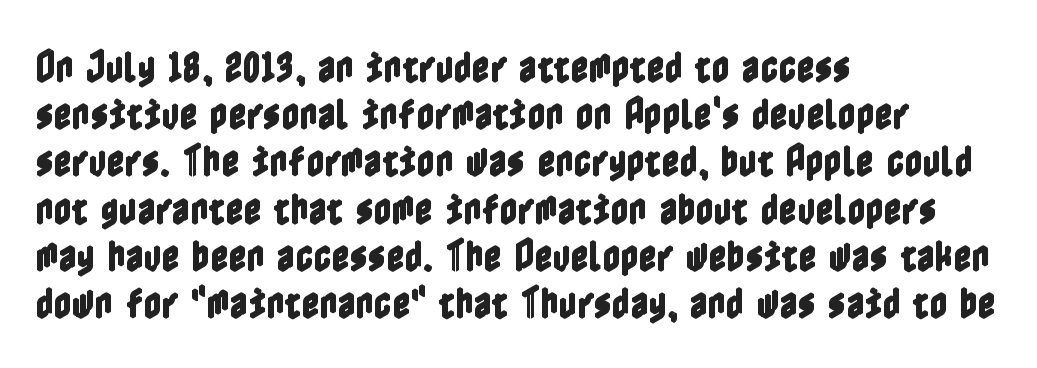
{"italic": "no", "width": "condensed", "x_height": "medium", "underline": "no", "align": "left", "line_spacing": "normal", "line_spacing_ratio": 1.35, "letter_spacing": "normal", "letter_spacing_em": 0.0, "glyph_px": 35}
